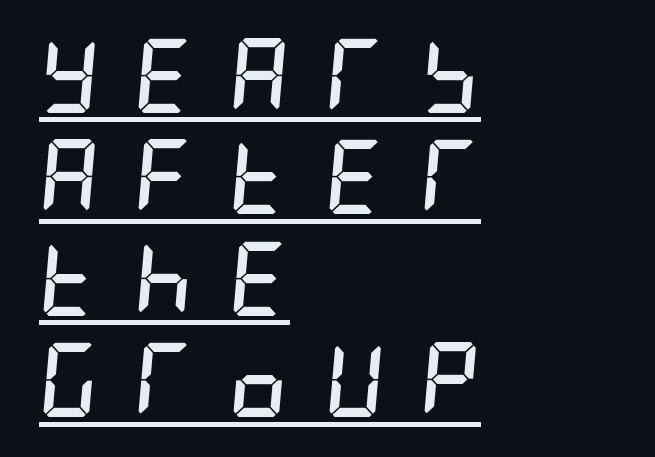
The image shows 74 px semibold, condensed type, italic (leaning right); set left-aligned, normal line spacing (1.37x), unusually wide letter spacing (+0.47 em), underlined; low stroke contrast and a large x-height.
